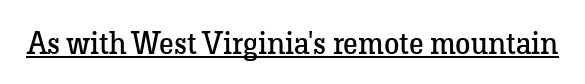
Note the varied advance widths — an 'i' is clearly narrower than an 'm'. Underlining? Definitely there. Old-style or modern, the face here clearly has serifs. The strokes are not fattened; the text isn't bold.
